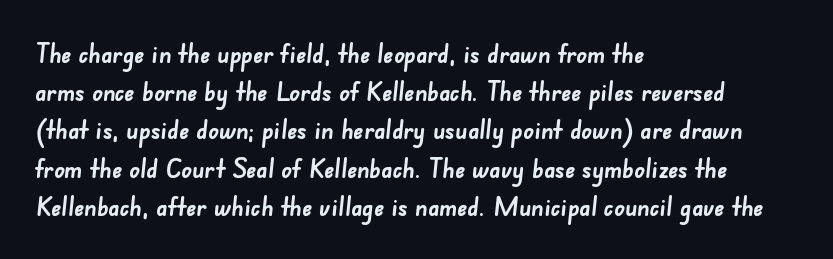
Q: Is the text bold? A: Yes.
Q: Is the text underlined? A: No.
Q: How is the paragraph aligned? A: Left-aligned.
Q: Is the spacing between letters normal or unusually wide? A: Normal.
Q: Is the spacing between lines tight, normal or loose? A: Normal.
